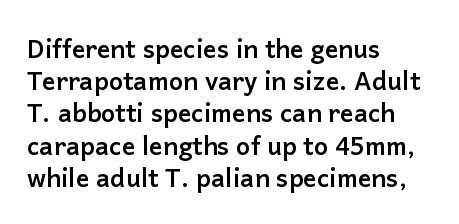
Q: Is the text bold? A: Yes.
Q: Is the text italic (slanted)? A: No, it is upright.
Q: Is the text underlined? A: No.
Q: How is the paragraph aligned? A: Left-aligned.
Q: Is the spacing between letters normal or unusually wide? A: Normal.
Q: Is the spacing between lines tight, normal or loose? A: Normal.
